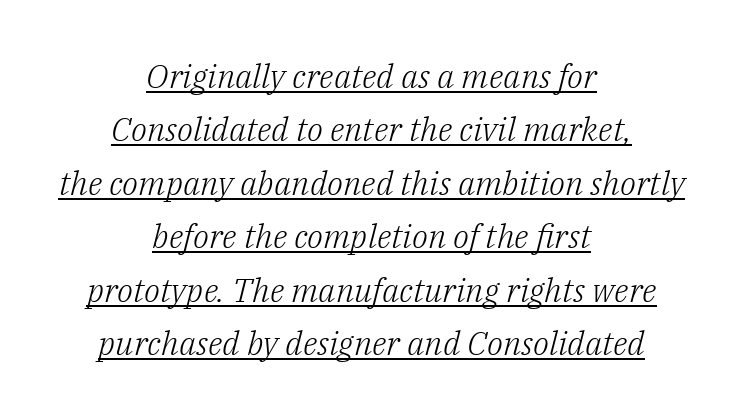
Q: Is the text bold? A: No.
Q: Is the text italic (slanted)? A: Yes, it leans right by about 14 degrees.
Q: Is the typeface a serif or a sans-serif typeface? A: Serif.
Q: Is the text underlined? A: Yes.
Q: How is the paragraph aligned? A: Centered.
Q: Is the spacing between letters normal or unusually wide? A: Normal.
Q: Is the spacing between lines tight, normal or loose? A: Normal.
Q: Width (condensed, normal, or wide)? A: Normal.
Q: Stroke contrast? A: Low.
Q: x-height? A: Medium.
Q: Monospaced? A: No.
